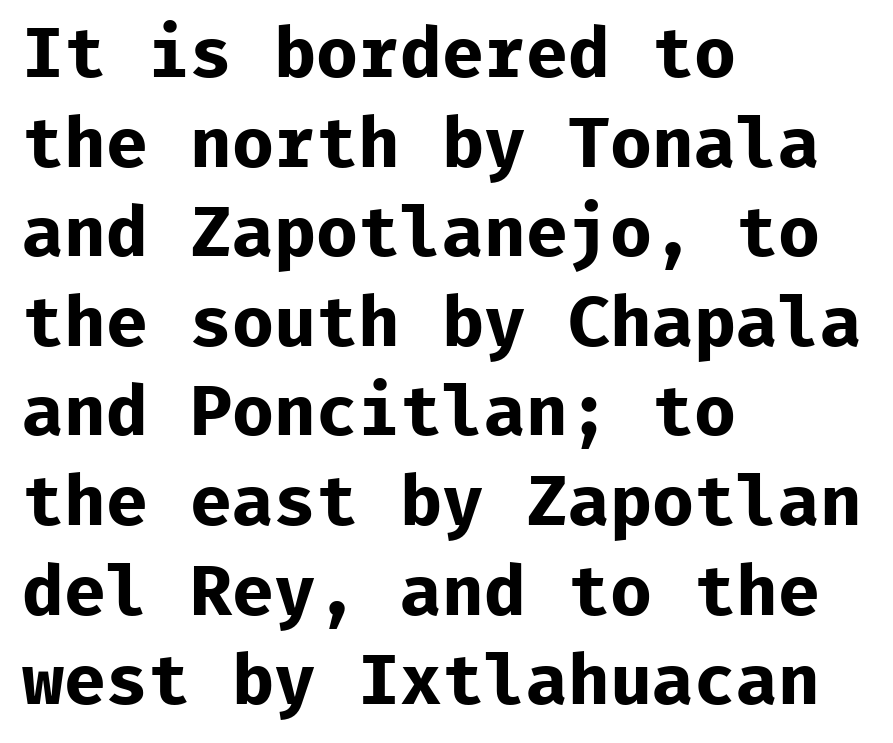
Q: Is the text bold? A: Yes.
Q: Is the text italic (slanted)? A: No, it is upright.
Q: Is the typeface a serif or a sans-serif typeface? A: Sans-serif.
Q: Is the text underlined? A: No.
Q: How is the paragraph aligned? A: Left-aligned.
Q: Is the spacing between letters normal or unusually wide? A: Normal.
Q: Is the spacing between lines tight, normal or loose? A: Normal.
Q: Width (condensed, normal, or wide)? A: Normal.
Q: Stroke contrast? A: Low.
Q: x-height? A: Medium.
Q: Monospaced? A: Yes.
